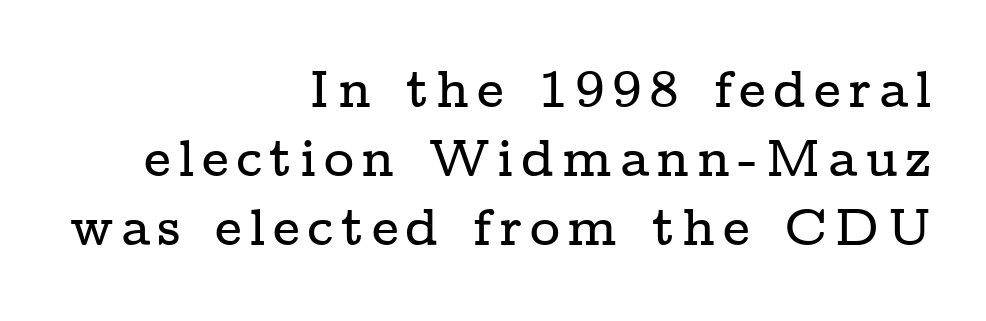
Has an underline been added? It has not. The space between consecutive lines is moderate. Is this a sans? No — the strokes have serifs. The typesetter chose a ragged-left arrangement here.
